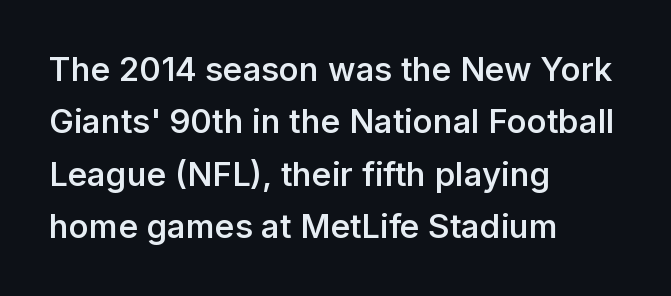
Compared with typical body copy, the letter spacing here is the same. Do the letters lean? They stand straight. Each line starts at the same left margin while the right side varies. Underlining? Definitely not there. A sans-serif font was chosen for this passage.
